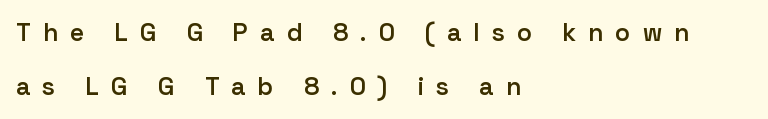
You could fit nearly another row in the gap between these rows. The glyphs have the mass of a demibold cut, below bold. Letters rest on an invisible, unmarked baseline. The passage is arranged the way most books set body copy — flush left. Does the lettering tilt? It doesn't — this is upright.
